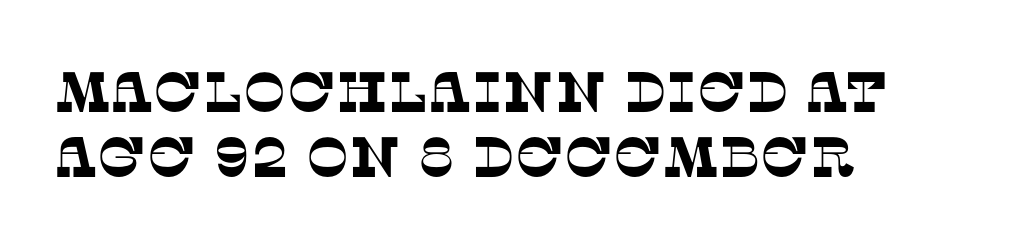
{"serif": "yes", "width": "normal", "stroke_contrast": "low", "x_height": "large", "monospaced": "no", "underline": "no", "align": "left", "line_spacing": "tight", "line_spacing_ratio": 1.14, "letter_spacing": "normal", "letter_spacing_em": 0.0, "glyph_px": 57}
